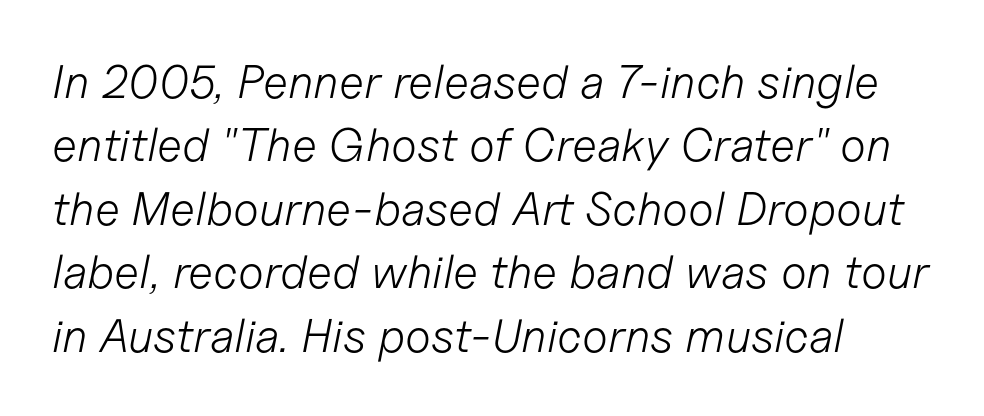
The baseline area is clear. Is this a heavy cut? Hardly; it is regular or lighter. If you drew a ruler down the left edge, every line would touch it. A normal amount of white space separates one row of letters from the next. The line texture is even and compact thanks to regular tracking. You could not count columns in this text — the font is proportionally spaced.
